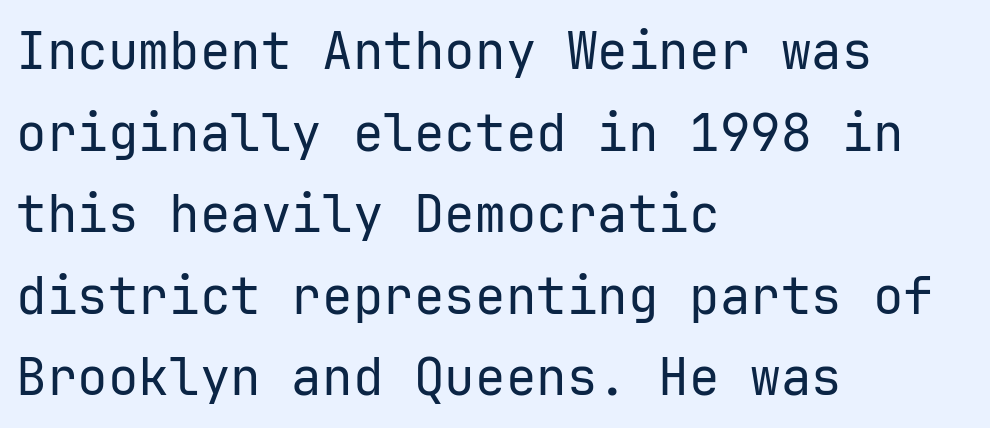
The image shows 51 px regular-weight sans-serif type, upright, monospaced; set left-aligned, normal line spacing (1.6x), normal letter spacing, not underlined; low stroke contrast and a medium x-height.
